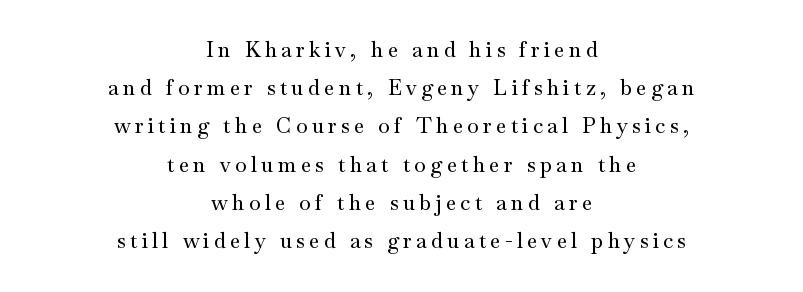
The image shows 21 px text type, upright; set centered, line spacing 1.82x, unusually wide letter spacing (+0.21 em), not underlined.
